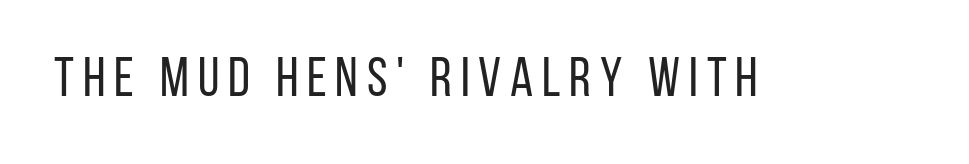
Note the varied advance widths — an 'i' is clearly narrower than an 'm'. The font family rendered here belongs to the sans-serif group. Vertical stems look standard width or narrower in stroke. Any mark beneath the type? The region is blank. The typography opts for an upright posture over an oblique one.
